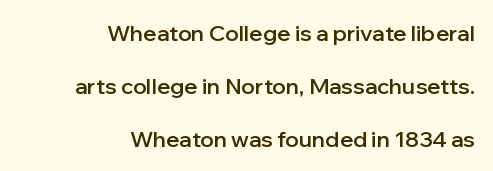
{"italic": "no", "bold": "semi", "underline": "no", "align": "right", "line_spacing": "loose", "line_spacing_ratio": 2.4, "letter_spacing": "normal", "letter_spacing_em": 0.0, "glyph_px": 22}
